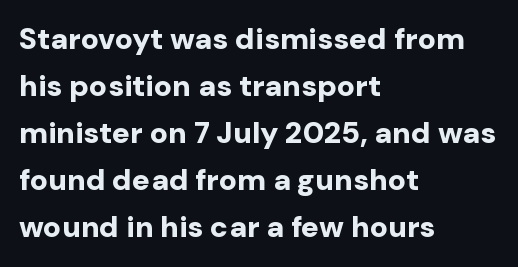
{"serif": "no", "italic": "no", "bold": "yes", "weight": "bold", "width": "normal", "stroke_contrast": "low", "x_height": "medium", "monospaced": "no", "underline": "no", "align": "left", "line_spacing": "normal", "line_spacing_ratio": 1.57, "letter_spacing": "normal", "letter_spacing_em": 0.0, "glyph_px": 30}
